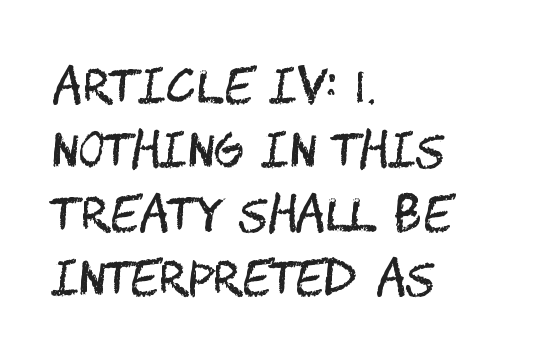
{"serif": "no", "italic": "no", "bold": "no", "weight": "regular", "width": "condensed", "stroke_contrast": "medium", "x_height": "large", "underline": "no", "align": "left", "line_spacing": "normal", "line_spacing_ratio": 1.39, "letter_spacing": "normal", "letter_spacing_em": 0.0, "glyph_px": 46}
